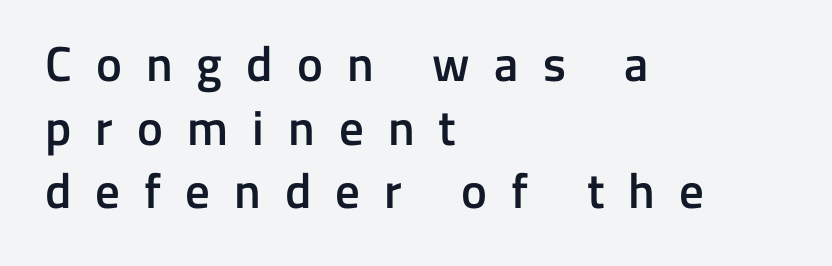
Q: Is the text bold? A: Semi-bold.
Q: Is the text italic (slanted)? A: No, it is upright.
Q: Is the typeface a serif or a sans-serif typeface? A: Sans-serif.
Q: Is the text underlined? A: No.
Q: How is the paragraph aligned? A: Left-aligned.
Q: Is the spacing between letters normal or unusually wide? A: Unusually wide.
Q: Is the spacing between lines tight, normal or loose? A: Normal.
Q: Width (condensed, normal, or wide)? A: Normal.
Q: Stroke contrast? A: Low.
Q: x-height? A: Medium.
Q: Monospaced? A: No.
